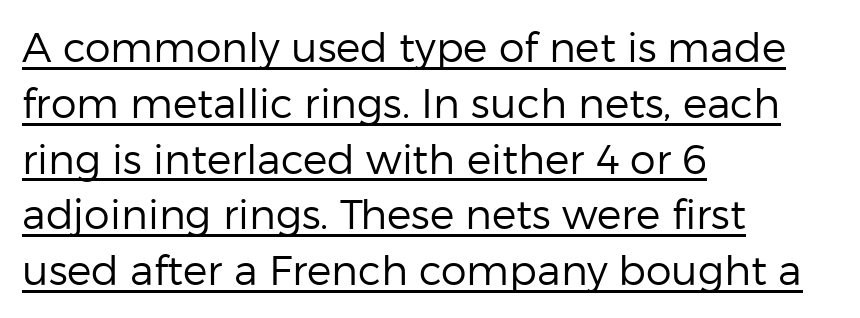
If you drew a ruler down the left edge, every line would touch it. Posture: upright roman. The text was rendered using a sans face with plain stroke endings. Stem width sits at or under what a default text font uses. Varying glyph widths throughout — classic text-font behaviour. These characters rest on top of a visible drawn line.
